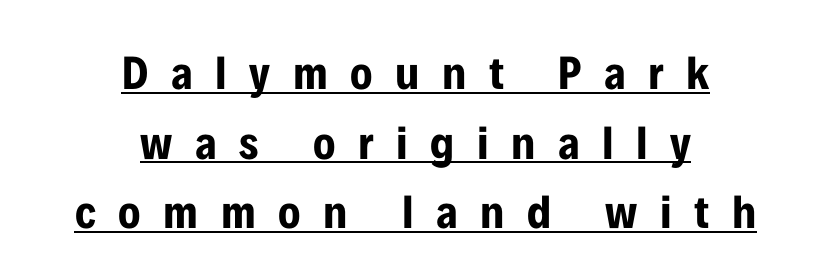
The image shows 47 px bold, condensed sans-serif type, upright; set centered, normal line spacing (1.48x), unusually wide letter spacing (+0.48 em), underlined; low stroke contrast and a medium x-height.
